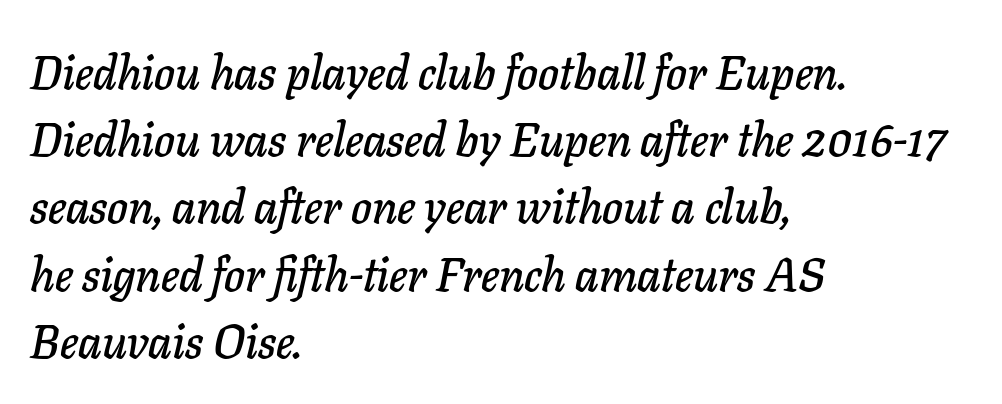
{"italic": "yes", "lean": "right", "slant_degrees": 11, "width": "normal", "stroke_contrast": "low", "x_height": "medium", "monospaced": "no", "underline": "no", "align": "left", "line_spacing": "normal", "line_spacing_ratio": 1.43, "letter_spacing": "normal", "letter_spacing_em": 0.0, "glyph_px": 47}
